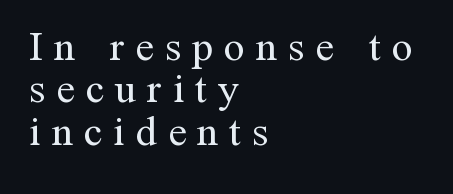
The image shows 42 px regular-weight serif type, upright; set left-aligned, tight line spacing (1.01x), unusually wide letter spacing (+0.26 em), not underlined; medium stroke contrast and a medium x-height.
